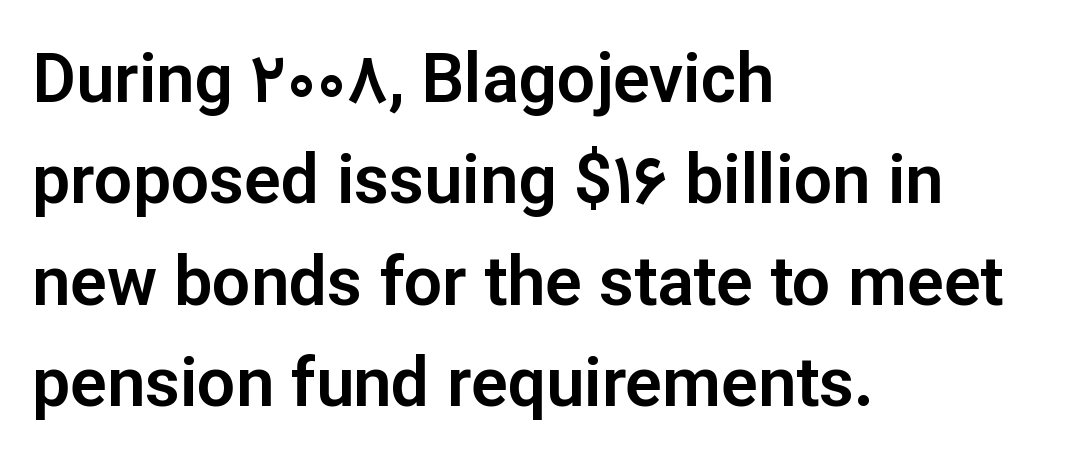
The type family on display is of the sans-serif kind. This is roman type, the default non-slanted kind. Underline: absent. Words appear dense and cohesive because spacing is normal.
